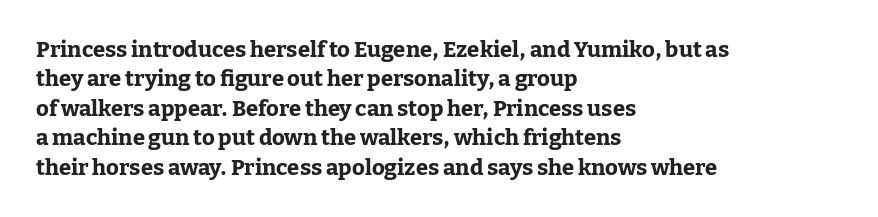
The image shows 22 px bold type, upright; set left-aligned, normal line spacing (1.34x), normal letter spacing, not underlined.
